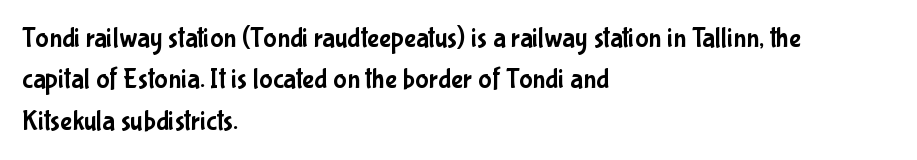
If you measured baseline to baseline, you'd find a middling distance. This is the regular roman posture of the typeface. The strip under each line holds only bare page. The rendering shows plain stroke endings on the letterforms — a sans-serif design. Here the designer chose a conventional face with non-uniform glyph widths. The passage shown has conventional tracking throughout.
